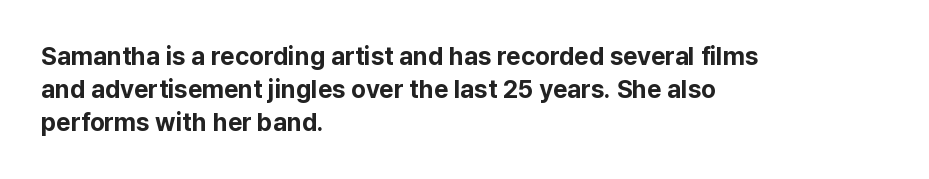
Q: Is the text bold? A: Yes.
Q: Is the text italic (slanted)? A: No, it is upright.
Q: Is the text underlined? A: No.
Q: How is the paragraph aligned? A: Left-aligned.
Q: Is the spacing between letters normal or unusually wide? A: Normal.
Q: Is the spacing between lines tight, normal or loose? A: Normal.
